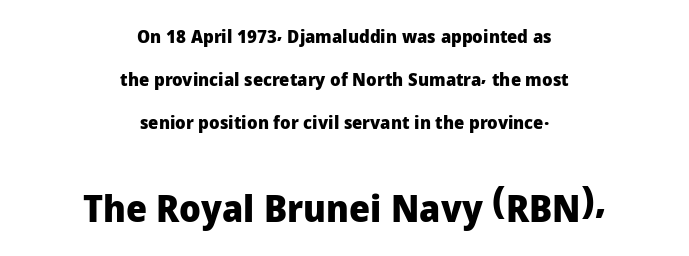
Q: Is the text bold? A: Yes.
Q: Is the text italic (slanted)? A: No, it is upright.
Q: Is the typeface a serif or a sans-serif typeface? A: Sans-serif.
Q: Is the text underlined? A: No.
Q: How is the paragraph aligned? A: Centered.
Q: Is the spacing between letters normal or unusually wide? A: Normal.
Q: Is the spacing between lines tight, normal or loose? A: Loose.
Q: Which block of text is set in a larger size, the first (top) or the second (bottom)? A: The second (bottom) one.
Q: Width (condensed, normal, or wide)? A: Normal.
Q: Stroke contrast? A: Low.
Q: x-height? A: Medium.
Q: Monospaced? A: No.
